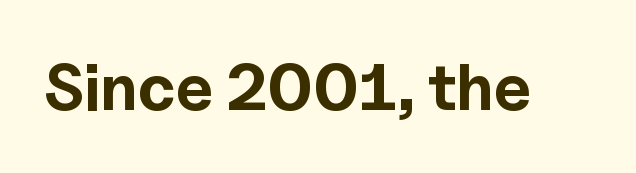
Q: Is the text bold? A: Yes.
Q: Is the text italic (slanted)? A: No, it is upright.
Q: Is the typeface a serif or a sans-serif typeface? A: Sans-serif.
Q: Is the text underlined? A: No.
Q: Is the spacing between letters normal or unusually wide? A: Normal.
Q: Width (condensed, normal, or wide)? A: Normal.
Q: x-height? A: Medium.
Q: Monospaced? A: No.
